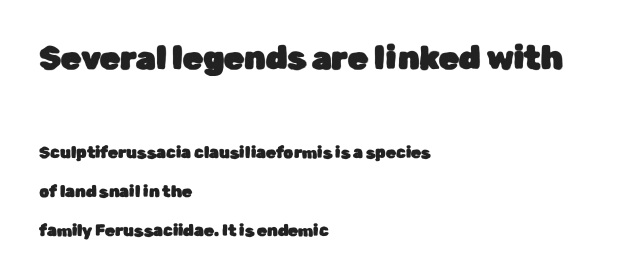
{"serif": "no", "italic": "no", "width": "normal", "stroke_contrast": "low", "x_height": "medium", "monospaced": "no", "underline": "no", "align": "left", "line_spacing": "loose", "line_spacing_ratio": 2.44, "letter_spacing": "normal", "letter_spacing_em": 0.0, "larger_block": "first", "size_ratio": 2.0, "glyph_px": 32}
